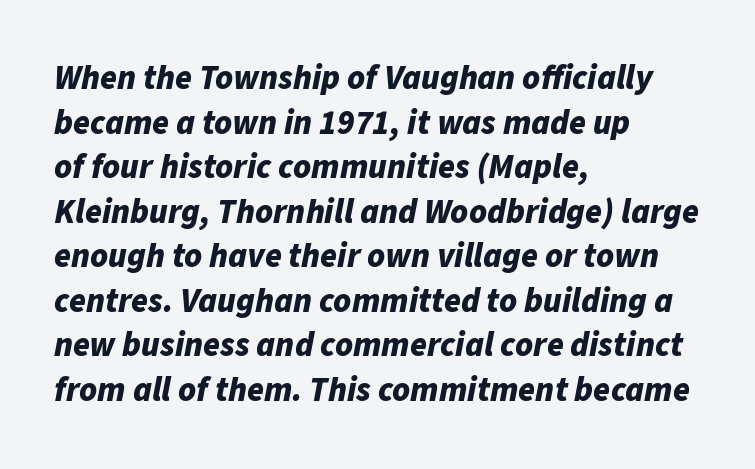
The image shows 34 px bold type, italic (leaning right); set left-aligned, normal line spacing (1.31x), normal letter spacing, not underlined; low stroke contrast and a medium x-height.
